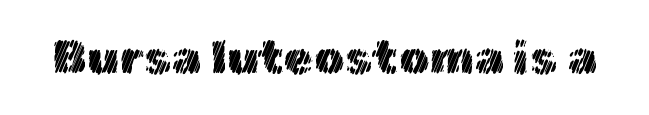
The image shows 48 px text type, upright; set normal letter spacing, not underlined; a medium x-height.
